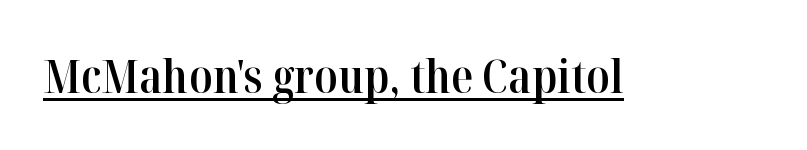
The image shows 46 px semibold serif type, upright; set normal letter spacing, underlined; high stroke contrast and a medium x-height.
